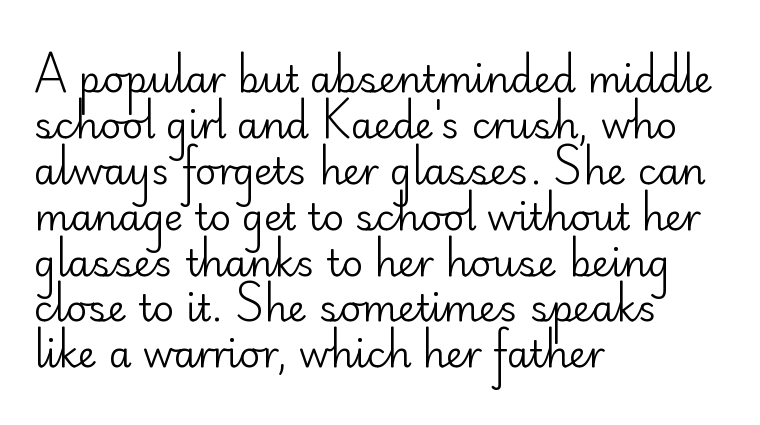
{"serif": "no", "italic": "no", "bold": "no", "weight": "regular", "width": "normal", "stroke_contrast": "low", "x_height": "small", "monospaced": "no", "underline": "no", "align": "left", "line_spacing_ratio": 1.24, "letter_spacing": "normal", "letter_spacing_em": 0.0, "glyph_px": 37}
